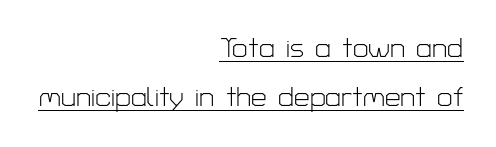
{"serif": "no", "italic": "no", "bold": "no", "weight": "light", "width": "normal", "stroke_contrast": "low", "x_height": "medium", "monospaced": "no", "underline": "yes", "align": "right", "line_spacing_ratio": 1.76, "letter_spacing": "normal", "letter_spacing_em": 0.0, "glyph_px": 28}
